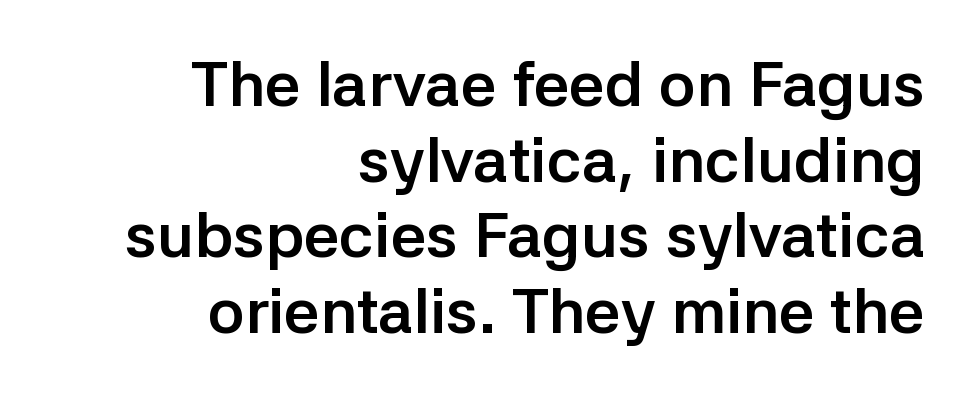
Q: Is the text bold? A: Yes.
Q: Is the text italic (slanted)? A: No, it is upright.
Q: Is the typeface a serif or a sans-serif typeface? A: Sans-serif.
Q: Is the text underlined? A: No.
Q: How is the paragraph aligned? A: Right-aligned.
Q: Is the spacing between letters normal or unusually wide? A: Normal.
Q: Width (condensed, normal, or wide)? A: Normal.
Q: Stroke contrast? A: Low.
Q: x-height? A: Medium.
Q: Monospaced? A: No.
